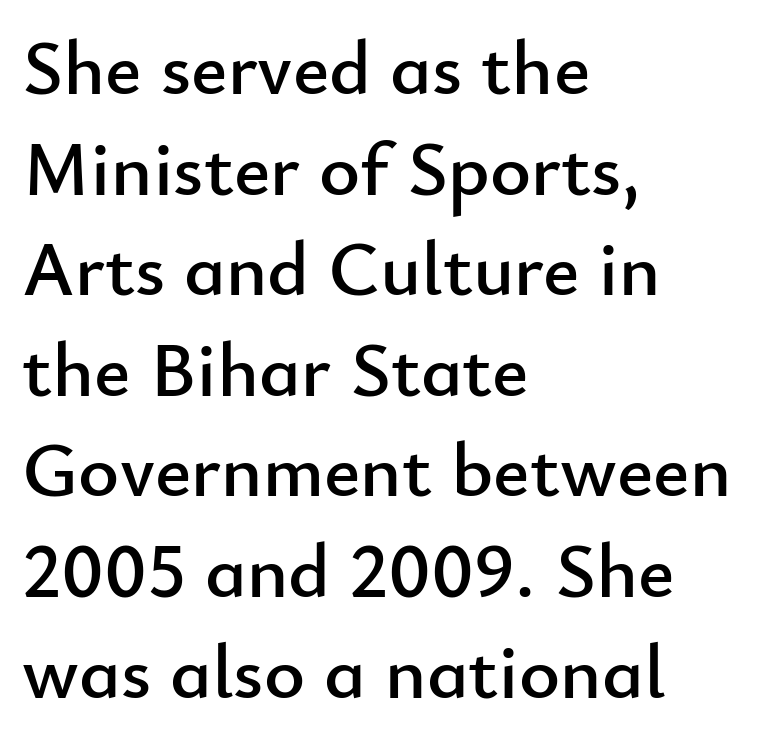
Character widths vary here, with narrow letters taking less room than wide ones. The text block is weighted toward the left margin, trailing off unevenly rightward. Observe the absence of serifs on each vertical stroke in this sample. Decoration check: the copy has no underline.
